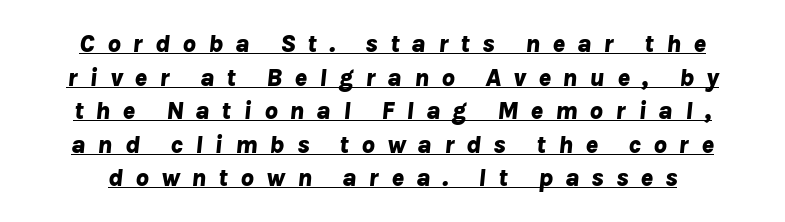
The image shows 26 px bold type, italic (leaning right); set normal line spacing (1.29x), unusually wide letter spacing (+0.46 em), underlined.
